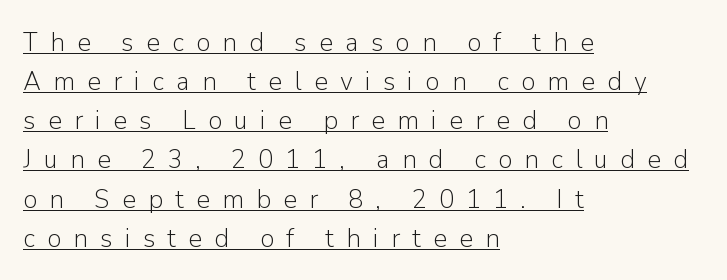
{"italic": "no", "bold": "no", "underline": "yes", "align": "left", "line_spacing": "normal", "line_spacing_ratio": 1.45, "letter_spacing": "wide", "letter_spacing_em": 0.45, "glyph_px": 27}
